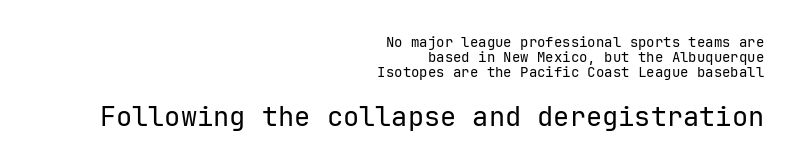
Q: Is the text bold? A: No.
Q: Is the text italic (slanted)? A: No, it is upright.
Q: Is the text underlined? A: No.
Q: How is the paragraph aligned? A: Right-aligned.
Q: Is the spacing between letters normal or unusually wide? A: Normal.
Q: Is the spacing between lines tight, normal or loose? A: Tight.
Q: Which block of text is set in a larger size, the first (top) or the second (bottom)? A: The second (bottom) one.
